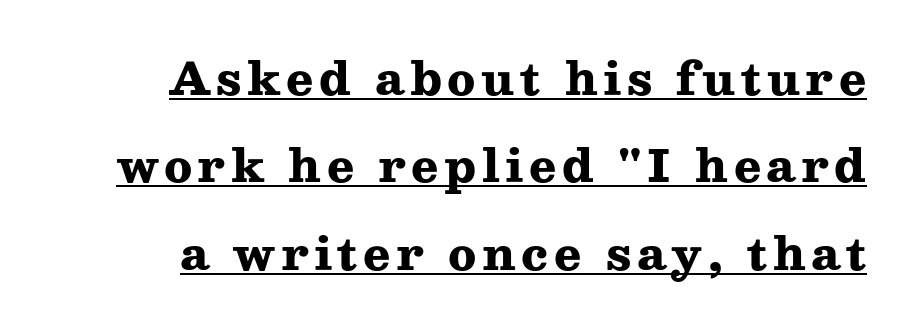
The image shows 45 px heavy, wide serif type, upright; set right-aligned, loose line spacing (1.94x), underlined; medium stroke contrast and a medium x-height.
